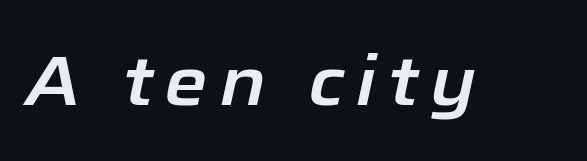
Q: Is the text italic (slanted)? A: Yes, it leans right by about 12 degrees.
Q: Is the text underlined? A: No.
Q: Width (condensed, normal, or wide)? A: Normal.
Q: Stroke contrast? A: Low.
Q: x-height? A: Medium.
Q: Monospaced? A: No.
